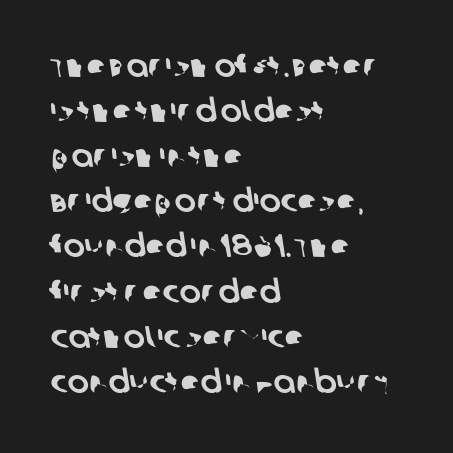
Q: Is the typeface a serif or a sans-serif typeface? A: Sans-serif.
Q: Is the text underlined? A: No.
Q: How is the paragraph aligned? A: Left-aligned.
Q: Is the spacing between letters normal or unusually wide? A: Normal.
Q: Is the spacing between lines tight, normal or loose? A: Normal.
Q: Width (condensed, normal, or wide)? A: Normal.
Q: Stroke contrast? A: Low.
Q: x-height? A: Large.
Q: Monospaced? A: No.
